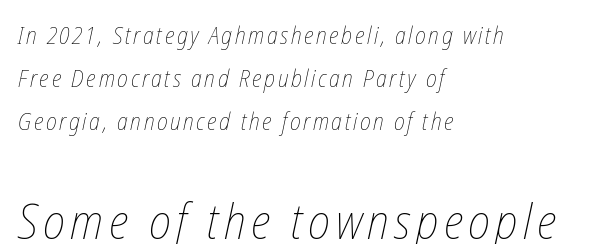
The image shows 49 px thin, condensed type; set left-aligned, line spacing 1.79x, not underlined; the second (bottom) block is 2.04x larger; low stroke contrast and a medium x-height.
